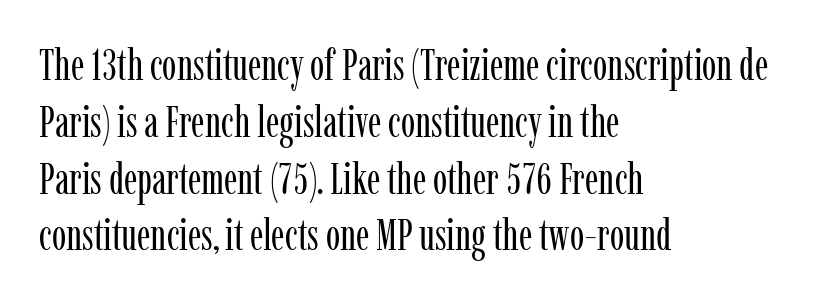
{"serif": "yes", "italic": "no", "bold": "no", "weight": "regular", "width": "condensed", "stroke_contrast": "low", "x_height": "medium", "monospaced": "no", "underline": "no", "align": "left", "line_spacing": "normal", "line_spacing_ratio": 1.32, "letter_spacing": "normal", "letter_spacing_em": 0.0, "glyph_px": 43}
